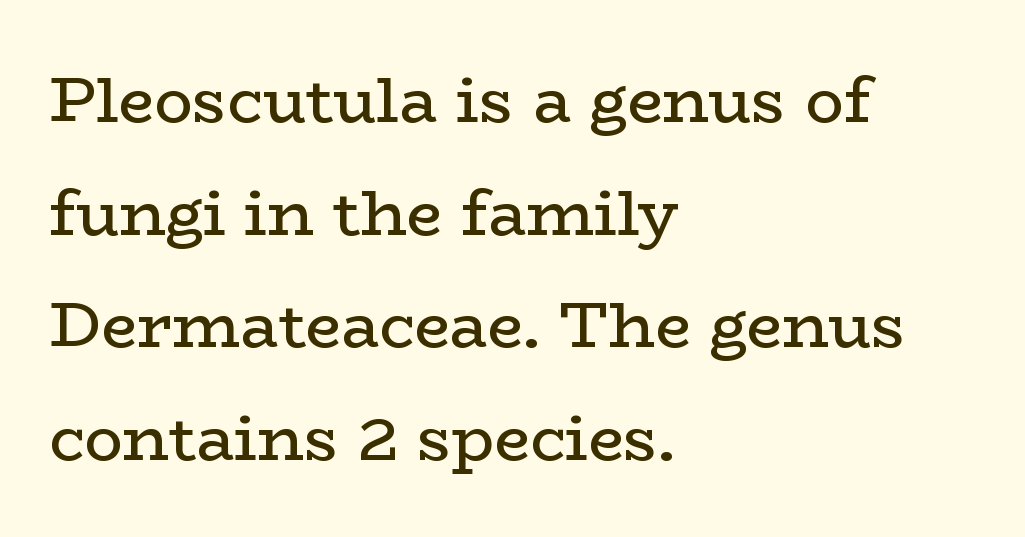
{"serif": "yes", "italic": "no", "bold": "no", "weight": "regular", "width": "wide", "stroke_contrast": "low", "x_height": "medium", "monospaced": "no", "underline": "no", "align": "left", "line_spacing_ratio": 1.76, "letter_spacing": "normal", "letter_spacing_em": 0.0, "glyph_px": 64}
